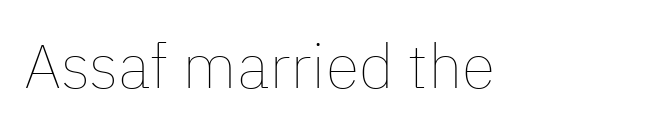
The image shows 62 px thin type, upright; set normal letter spacing, not underlined; low stroke contrast and a medium x-height.
